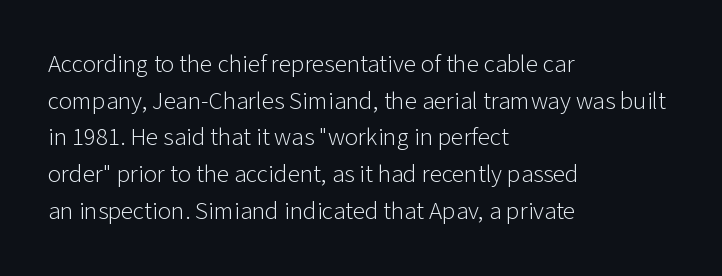
Weight: in the light-to-regular range. In CSS terms this would be text-align: left. The letters stand straight up with perfectly vertical stems. Each new line begins a customary step beneath the previous one. Characters follow at the spacing the type designer built in.
